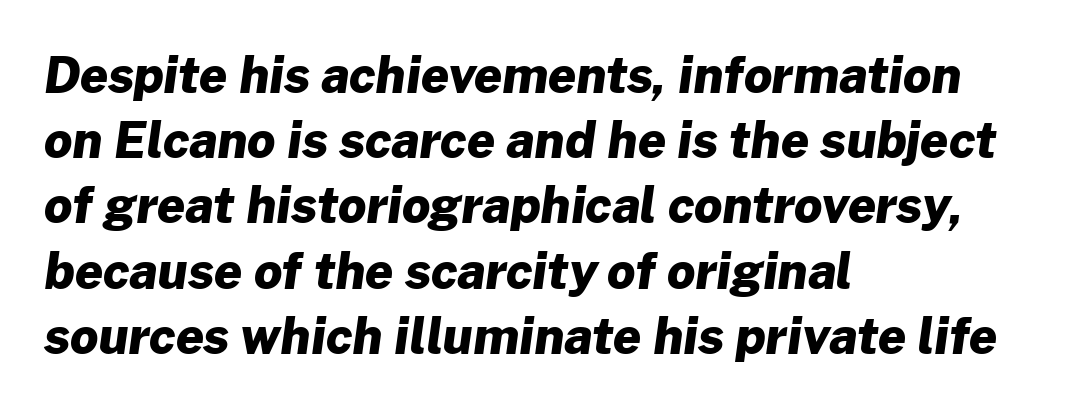
If you measured baseline to baseline, you'd find a middling distance. Check under the words: just untouched page. Think of a printed novel: that variable character pitch is what you see here. The passage shown is typeset with a sans-serif family. Notice how the passage keeps a crisp vertical edge on the left only. Typesetter's note: full bold, strokes at maximum text heaviness.
